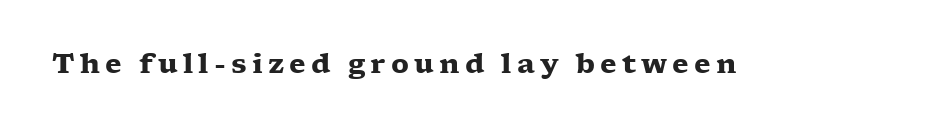
The image shows 27 px bold type, upright; set not underlined.
